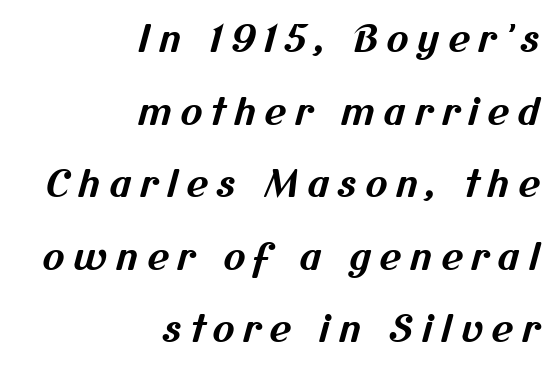
The image shows 37 px bold sans-serif type; set right-aligned, loose line spacing (1.96x), unusually wide letter spacing (+0.23 em), not underlined; medium stroke contrast and a medium x-height.
